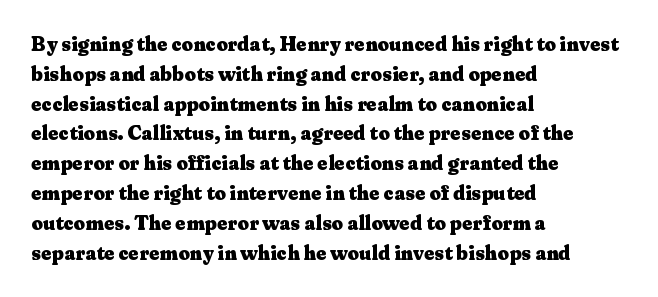
Summary of weight: heavy, a full bold. This sample is left-justified, so line endings fall wherever the words run out. The type sits square on the baseline with zero lean. The lines sit at an ordinary, default distance from one another. A bare baseline throughout the passage. This sample uses plain, unmodified letter spacing.
